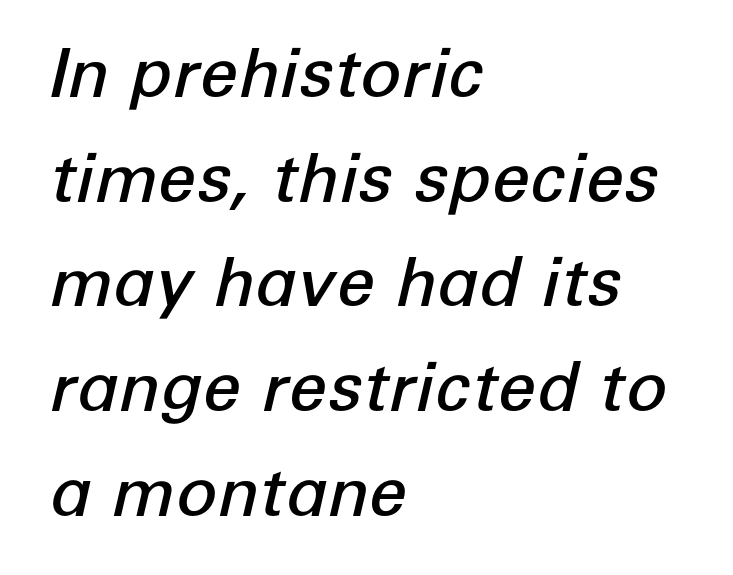
The image shows 68 px semibold type, italic (leaning right); set left-aligned, normal line spacing (1.54x), normal letter spacing, not underlined; low stroke contrast and a medium x-height.
